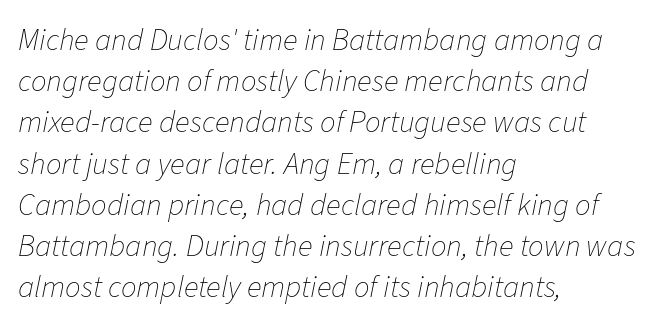
A classic flush-left, rag-right setting is used for this passage. Any mark beneath the type? The region is blank. Yep, that's italic — everything's leaning. The rows are spaced the way most documents space them. Proportional: the letters do not fall into vertical columns.
